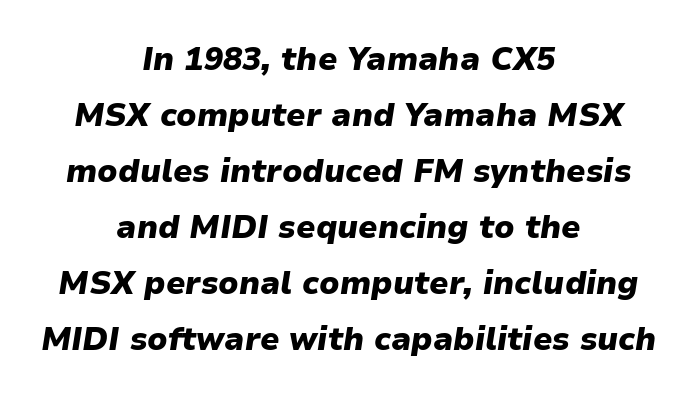
Q: Is the text bold? A: Yes.
Q: Is the text italic (slanted)? A: Yes, it leans right by about 9 degrees.
Q: Is the text underlined? A: No.
Q: How is the paragraph aligned? A: Centered.
Q: Is the spacing between letters normal or unusually wide? A: Normal.
Q: Width (condensed, normal, or wide)? A: Normal.
Q: Stroke contrast? A: Low.
Q: x-height? A: Medium.
Q: Monospaced? A: No.
